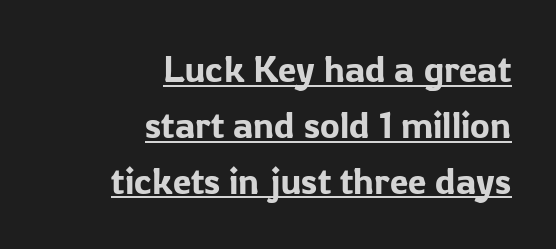
In designer terms, the underline attribute is active on this setting. The lines in this sample share a right terminus and differ only in where they begin. The axis of the letterforms is exactly vertical. This sample has the flowing, uneven cadence of proportional lettering. Compared with typical body copy, the letter spacing here is the same.
